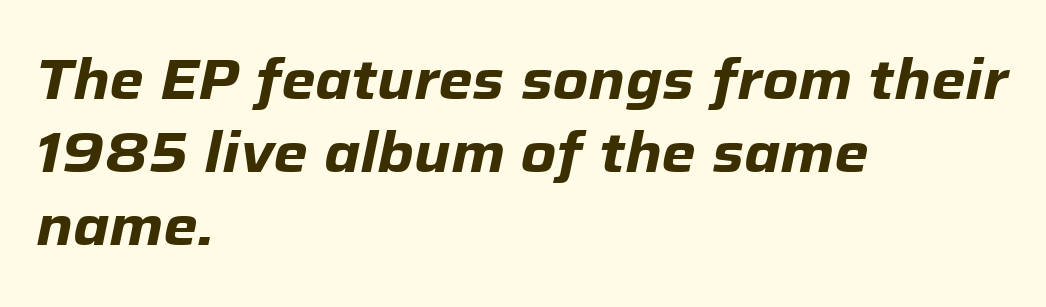
Does the lettering tilt? It does — this is italic. Anything drawn beneath the words? Only blank space. Which margin do the lines hug? The left one — the right edge is uneven. Is this a fixed-width face? No — the glyphs have proportional, varying widths. Caption: bold face, heavy strokes.
